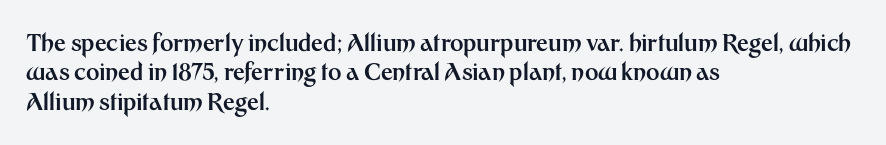
Q: Is the text bold? A: Yes.
Q: Is the text italic (slanted)? A: No, it is upright.
Q: Is the text underlined? A: No.
Q: How is the paragraph aligned? A: Left-aligned.
Q: Is the spacing between letters normal or unusually wide? A: Normal.
Q: Is the spacing between lines tight, normal or loose? A: Normal.
